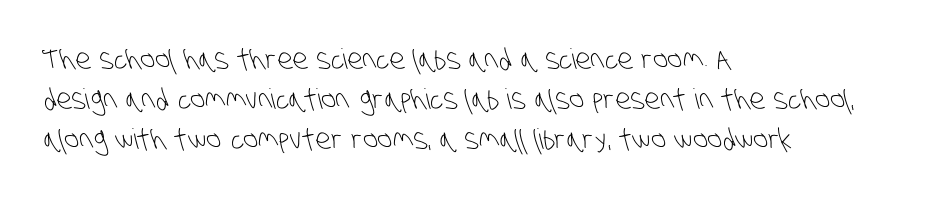
The leading is moderate, giving the passage an even texture. Each letter's strokes conclude bluntly, with no projecting serifs. Every row of glyphs begins at an identical x-position on the left. Character widths vary here, with narrow letters taking less room than wide ones. The zone under the glyphs is completely vacant. The face looks like a standard text weight, possibly lighter.
